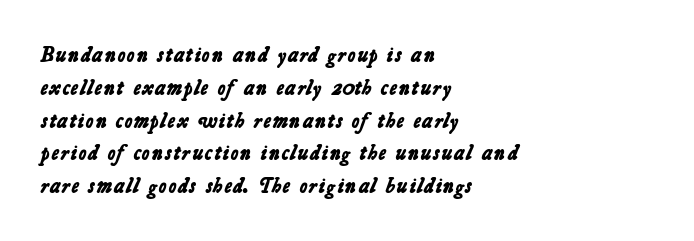
The image shows 21 px bold type; set left-aligned, normal line spacing (1.56x), normal letter spacing, not underlined.
